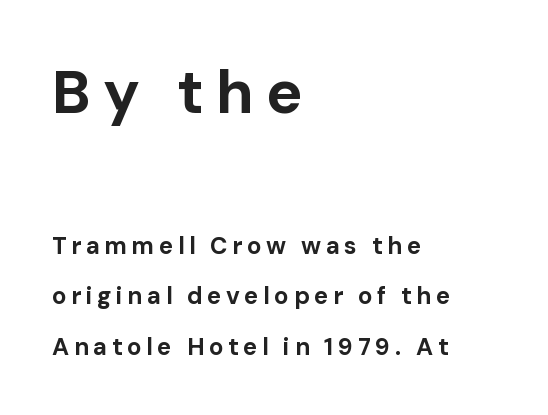
Q: Is the text bold? A: Yes.
Q: Is the text italic (slanted)? A: No, it is upright.
Q: Is the typeface a serif or a sans-serif typeface? A: Sans-serif.
Q: Is the text underlined? A: No.
Q: How is the paragraph aligned? A: Left-aligned.
Q: Is the spacing between lines tight, normal or loose? A: Loose.
Q: Which block of text is set in a larger size, the first (top) or the second (bottom)? A: The first (top) one.
Q: Width (condensed, normal, or wide)? A: Normal.
Q: Stroke contrast? A: Low.
Q: x-height? A: Medium.
Q: Monospaced? A: No.
